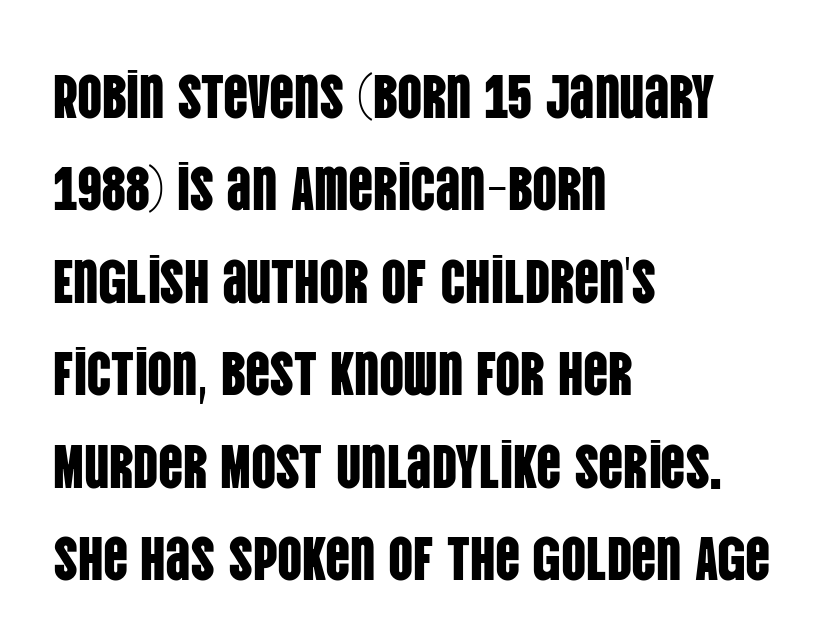
Q: Is the text italic (slanted)? A: No, it is upright.
Q: Is the typeface a serif or a sans-serif typeface? A: Sans-serif.
Q: Is the text underlined? A: No.
Q: How is the paragraph aligned? A: Left-aligned.
Q: Is the spacing between letters normal or unusually wide? A: Normal.
Q: Is the spacing between lines tight, normal or loose? A: Normal.
Q: Width (condensed, normal, or wide)? A: Condensed.
Q: Stroke contrast? A: Low.
Q: x-height? A: Large.
Q: Monospaced? A: No.
